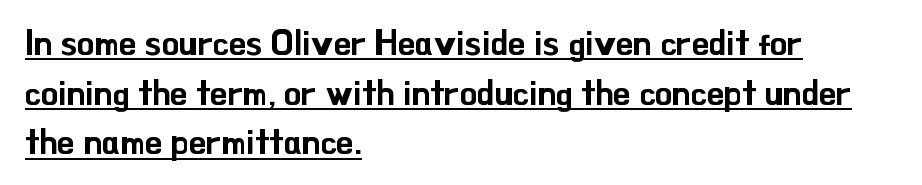
You could not count columns in this text — the font is proportionally spaced. Somebody hit Ctrl+U on this one — the words are underlined. The line-height multiplier appears to be the usual default. Vertical strokes here are truly vertical.
